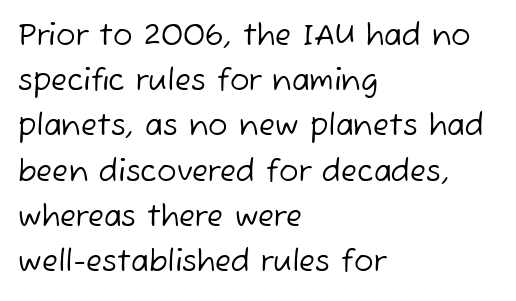
The image shows 29 px regular-weight sans-serif type; set left-aligned, normal line spacing (1.56x), normal letter spacing, not underlined; low stroke contrast and a medium x-height.
